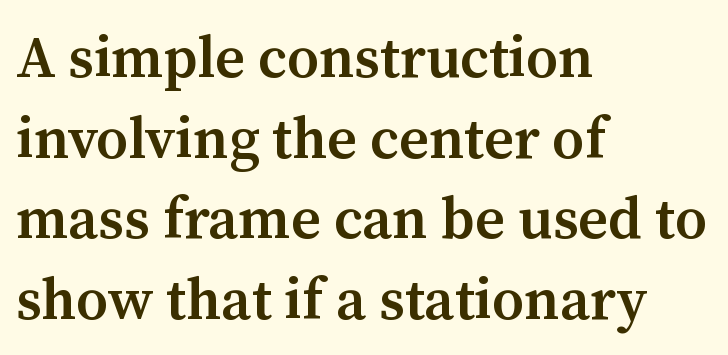
{"serif": "yes", "italic": "no", "bold": "semi", "weight": "semibold", "width": "normal", "stroke_contrast": "medium", "x_height": "medium", "monospaced": "no", "underline": "no", "align": "left", "line_spacing": "normal", "line_spacing_ratio": 1.39, "letter_spacing": "normal", "letter_spacing_em": 0.0, "glyph_px": 58}
